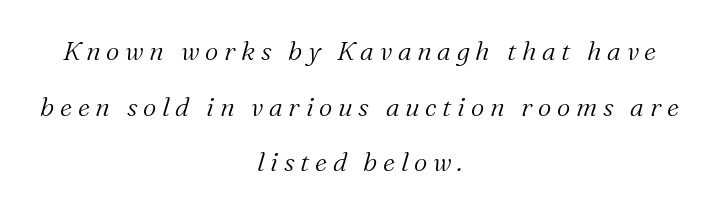
In terms of posture, this sample is oblique. The typesetting does not lean heavy: it is not bold. Letters rest on an invisible, unmarked baseline. What's the leading like? Stretched, with rows far apart. What stands out about the letter spacing? Its width — letters are far apart.
